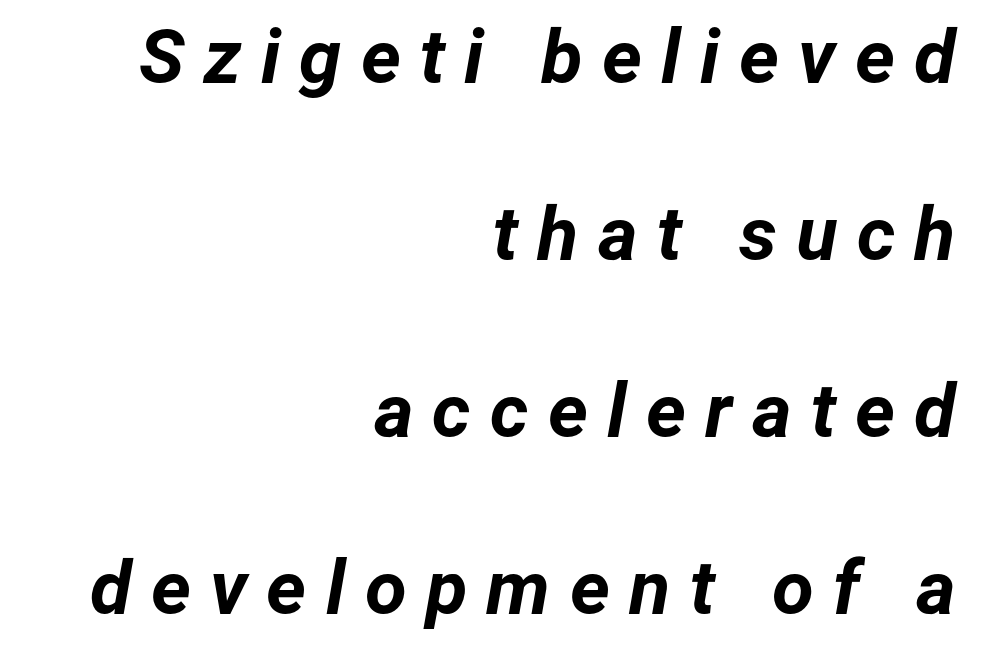
The image shows 76 px bold type, italic (leaning right); set right-aligned, loose line spacing (2.33x), unusually wide letter spacing (+0.25 em), not underlined; low stroke contrast and a medium x-height.
